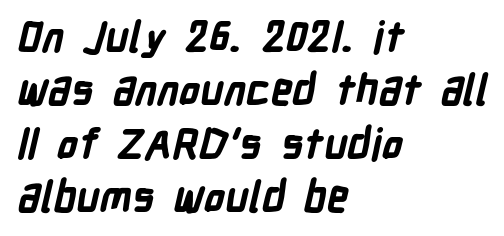
{"serif": "no", "bold": "yes", "weight": "bold", "width": "condensed", "stroke_contrast": "low", "x_height": "medium", "monospaced": "no", "underline": "no", "align": "left", "line_spacing": "normal", "line_spacing_ratio": 1.27, "letter_spacing": "normal", "letter_spacing_em": 0.0, "glyph_px": 42}
